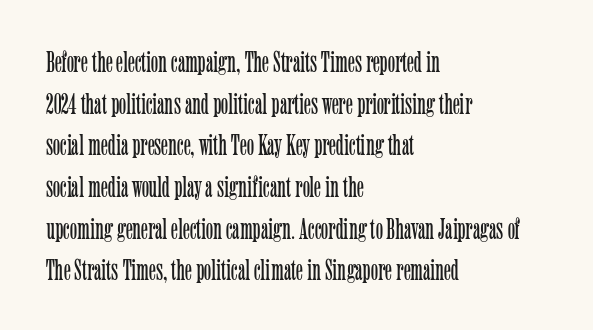
{"serif": "yes", "italic": "no", "bold": "no", "weight": "light", "width": "condensed", "stroke_contrast": "low", "x_height": "medium", "monospaced": "no", "underline": "no", "align": "left", "line_spacing": "normal", "line_spacing_ratio": 1.39, "letter_spacing": "normal", "letter_spacing_em": 0.0, "glyph_px": 30}
